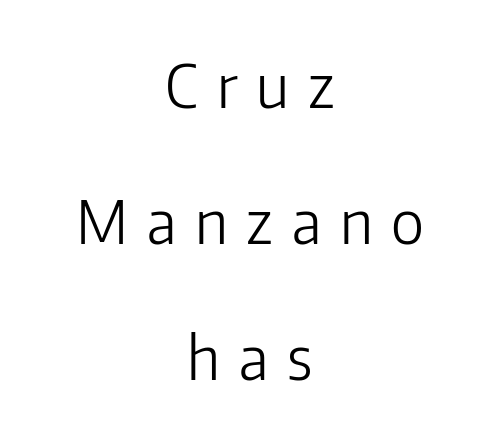
The image shows 60 px light sans-serif type, upright; set centered, loose line spacing (2.27x), unusually wide letter spacing (+0.31 em), not underlined; low stroke contrast and a medium x-height.
